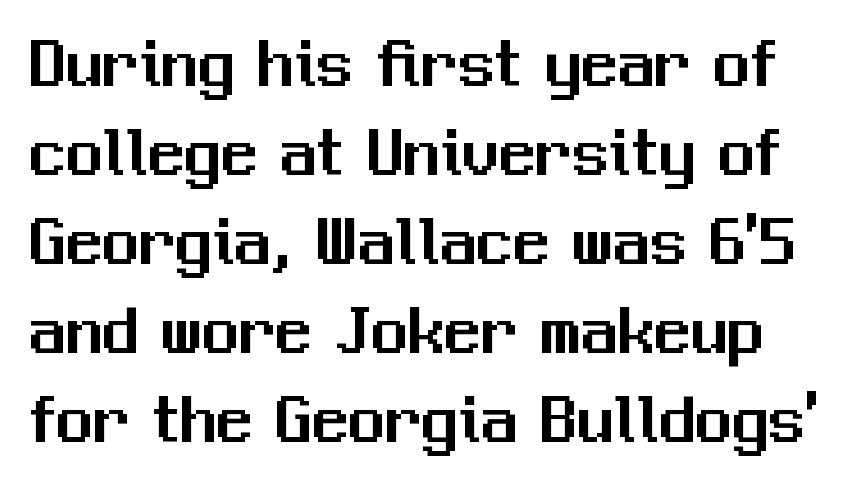
The image shows 73 px sans-serif type, upright; set line spacing 1.22x, normal letter spacing, not underlined; medium stroke contrast and a medium x-height.
